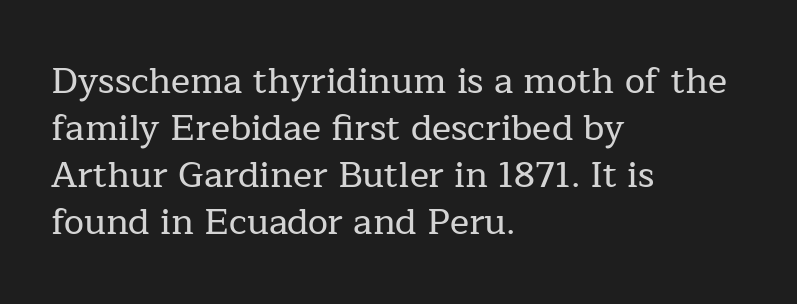
Q: Is the text italic (slanted)? A: No, it is upright.
Q: Is the typeface a serif or a sans-serif typeface? A: Serif.
Q: Is the text underlined? A: No.
Q: How is the paragraph aligned? A: Left-aligned.
Q: Is the spacing between letters normal or unusually wide? A: Normal.
Q: Is the spacing between lines tight, normal or loose? A: Normal.
Q: Width (condensed, normal, or wide)? A: Normal.
Q: Stroke contrast? A: Low.
Q: x-height? A: Medium.
Q: Monospaced? A: No.
